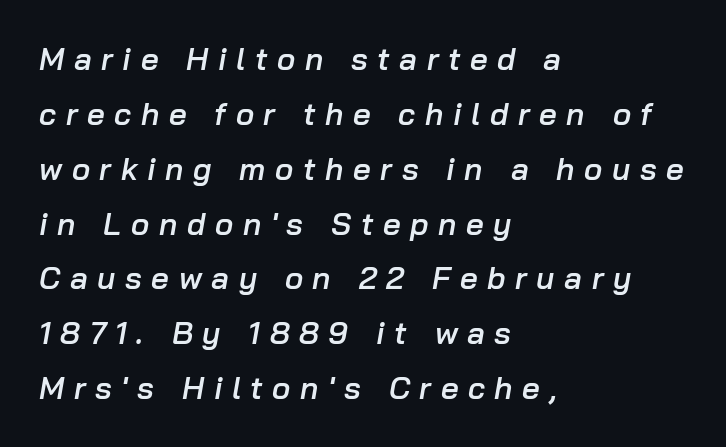
The face used here is a semibold: visibly heavier than regular, lighter than bold. There is plenty of visible air inserted between adjacent glyphs. The face used here is proportionally spaced, like ordinary book or web type. Posture: slanted. Descender tails drop into unmarked territory.
